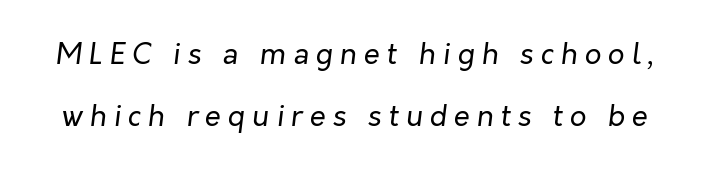
The image shows 29 px regular-weight type, italic (leaning right); set loose line spacing (2.14x), unusually wide letter spacing (+0.24 em), not underlined; low stroke contrast and a medium x-height.
